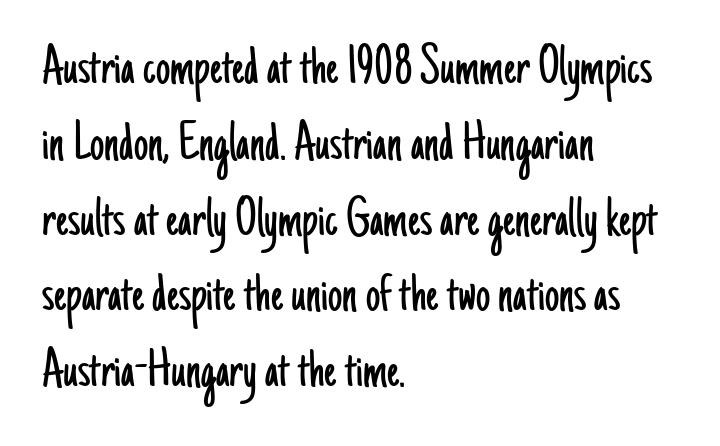
{"serif": "no", "italic": "no", "bold": "no", "weight": "light", "width": "condensed", "stroke_contrast": "low", "x_height": "small", "monospaced": "no", "underline": "no", "align": "left", "line_spacing": "normal", "line_spacing_ratio": 1.33, "letter_spacing": "normal", "letter_spacing_em": 0.0, "glyph_px": 57}
